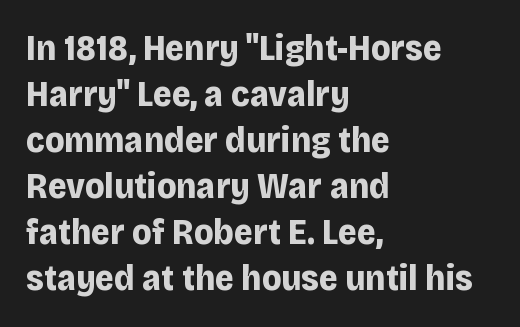
Q: Is the text bold? A: Yes.
Q: Is the text italic (slanted)? A: No, it is upright.
Q: Is the typeface a serif or a sans-serif typeface? A: Sans-serif.
Q: Is the text underlined? A: No.
Q: How is the paragraph aligned? A: Left-aligned.
Q: Is the spacing between letters normal or unusually wide? A: Normal.
Q: Is the spacing between lines tight, normal or loose? A: Normal.
Q: Width (condensed, normal, or wide)? A: Normal.
Q: Stroke contrast? A: Low.
Q: x-height? A: Large.
Q: Monospaced? A: No.
